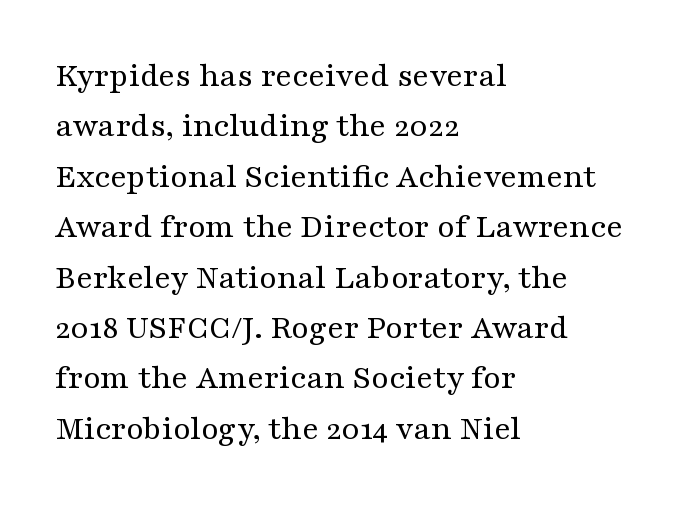
{"serif": "yes", "italic": "no", "bold": "no", "weight": "regular", "width": "wide", "stroke_contrast": "medium", "x_height": "medium", "monospaced": "no", "underline": "no", "align": "left", "line_spacing": "normal", "line_spacing_ratio": 1.44, "letter_spacing": "normal", "letter_spacing_em": 0.0, "glyph_px": 35}
